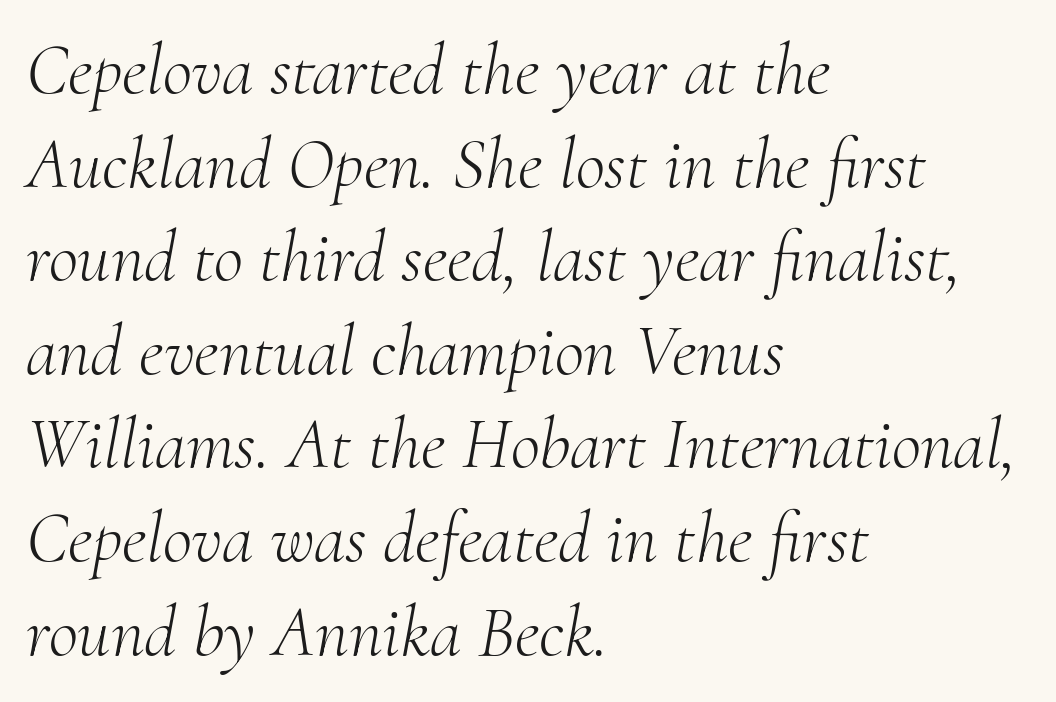
{"serif": "yes", "italic": "yes", "lean": "right", "slant_degrees": 10, "bold": "no", "weight": "light", "width": "normal", "stroke_contrast": "medium", "x_height": "small", "monospaced": "no", "underline": "no", "align": "left", "line_spacing": "normal", "line_spacing_ratio": 1.3, "letter_spacing": "normal", "letter_spacing_em": 0.0, "glyph_px": 72}
